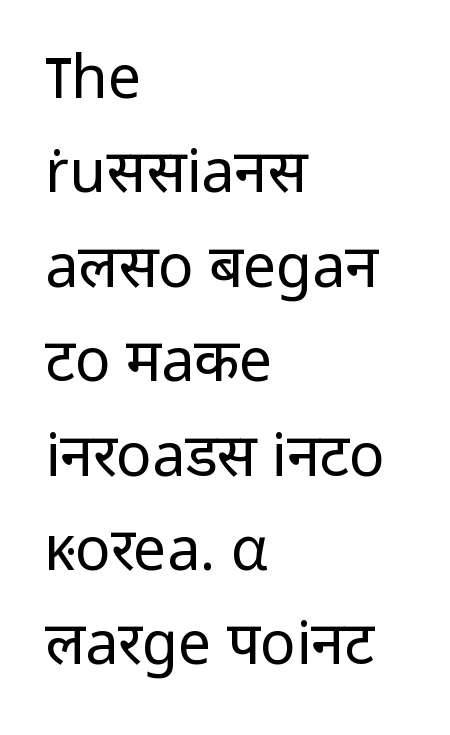
The image shows 59 px regular-weight sans-serif type, upright; set left-aligned, normal line spacing (1.6x), normal letter spacing, not underlined; low stroke contrast and a medium x-height.
